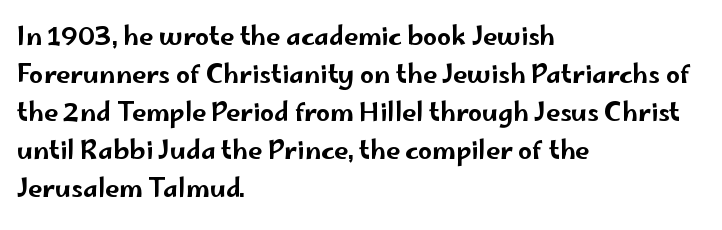
Q: Is the text italic (slanted)? A: No, it is upright.
Q: Is the text underlined? A: No.
Q: How is the paragraph aligned? A: Left-aligned.
Q: Is the spacing between letters normal or unusually wide? A: Normal.
Q: Is the spacing between lines tight, normal or loose? A: Normal.
